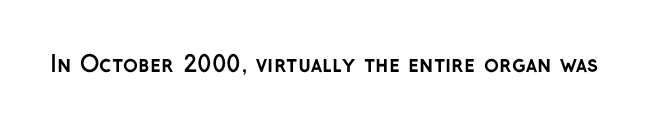
The image shows 22 px bold type, upright; set normal letter spacing, not underlined.
